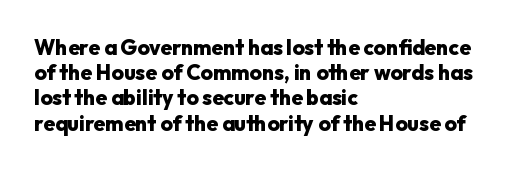
Q: Is the text bold? A: Yes.
Q: Is the text italic (slanted)? A: No, it is upright.
Q: Is the text underlined? A: No.
Q: How is the paragraph aligned? A: Left-aligned.
Q: Is the spacing between letters normal or unusually wide? A: Normal.
